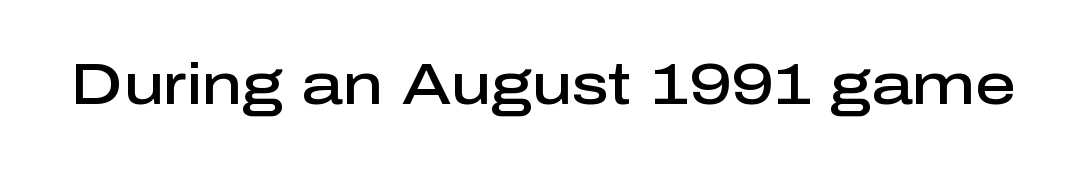
The characters display no serif detailing; their extremities are plain. Typesetter's note: demi weight, one step under bold. The horizontal fit of the characters is conventional and even. Bare-footed words on every line.
